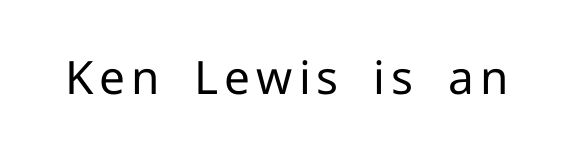
No letter is thick-stroked: the sample isn't bold. The string is rendered with underlining switched off. When letters stand straight like this, we call the style roman or upright. No feet cap the strokes, marking this as sans-serif type.
